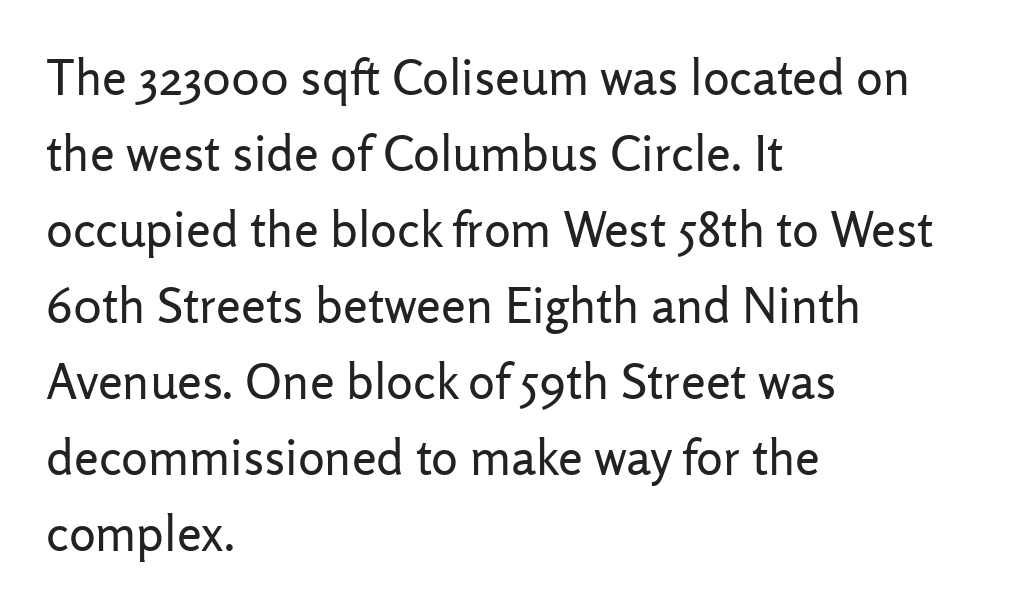
{"serif": "no", "italic": "no", "bold": "no", "weight": "regular", "width": "normal", "stroke_contrast": "low", "x_height": "medium", "monospaced": "no", "underline": "no", "align": "left", "line_spacing": "normal", "line_spacing_ratio": 1.52, "letter_spacing": "normal", "letter_spacing_em": 0.0, "glyph_px": 50}
